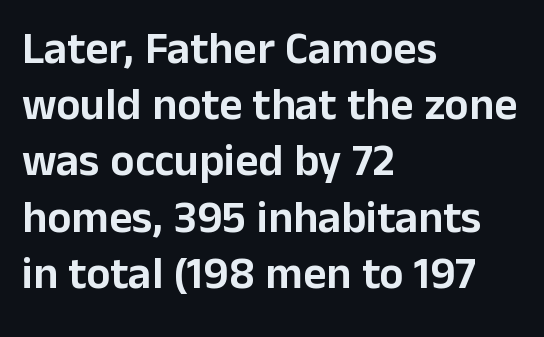
The image shows 45 px sans-serif type, upright; set left-aligned, normal line spacing (1.25x), normal letter spacing, not underlined; low stroke contrast and a medium x-height.
